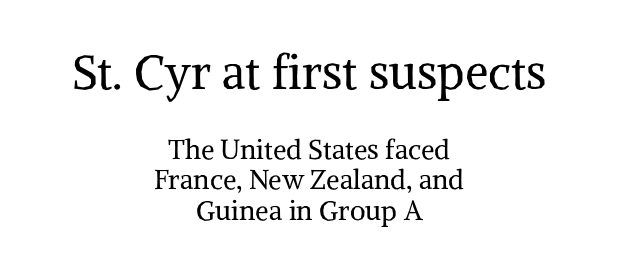
Q: Is the text bold? A: No.
Q: Is the text italic (slanted)? A: No, it is upright.
Q: Is the typeface a serif or a sans-serif typeface? A: Serif.
Q: Is the text underlined? A: No.
Q: How is the paragraph aligned? A: Centered.
Q: Is the spacing between letters normal or unusually wide? A: Normal.
Q: Is the spacing between lines tight, normal or loose? A: Tight.
Q: Which block of text is set in a larger size, the first (top) or the second (bottom)? A: The first (top) one.
Q: Width (condensed, normal, or wide)? A: Normal.
Q: Stroke contrast? A: Medium.
Q: x-height? A: Medium.
Q: Monospaced? A: No.
